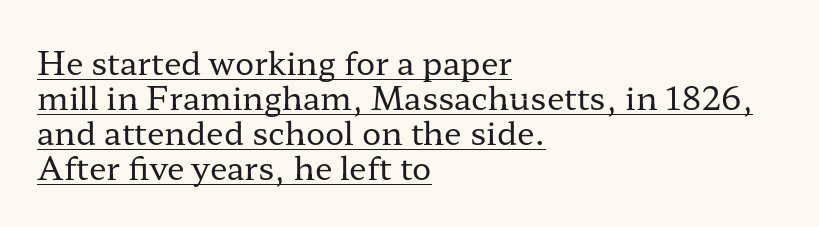
If you drew a line through each stem, it would be perfectly vertical. The setting favours the left margin, as ordinary paragraphs usually do. Think of a printed novel: that variable character pitch is what you see here. Quick note: underline on. The designer went with a serif here, giving each stem small feet. Heft: none added — not bold.
